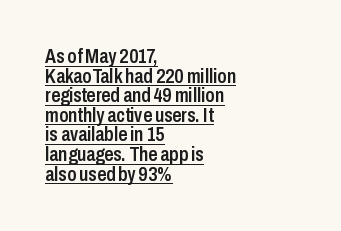
These lines keep a tight, regular rhythm from letter to letter. Look at the stroke-to-counter ratio: somewhat heavy, a semibold. Notice how the passage keeps a crisp vertical edge on the left only. This sample carries an underscore along the baseline area. The leading is snug, giving the passage a crowded texture. The letters stand upright; this is a roman face.
